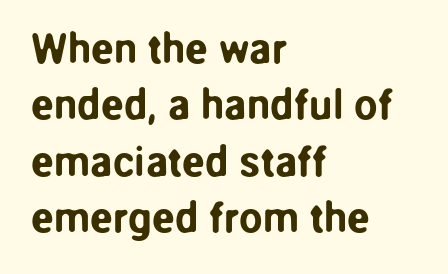
{"serif": "no", "italic": "no", "width": "normal", "stroke_contrast": "low", "x_height": "medium", "monospaced": "no", "underline": "no", "align": "left", "line_spacing": "normal", "line_spacing_ratio": 1.34, "letter_spacing": "normal", "letter_spacing_em": 0.0, "glyph_px": 42}
